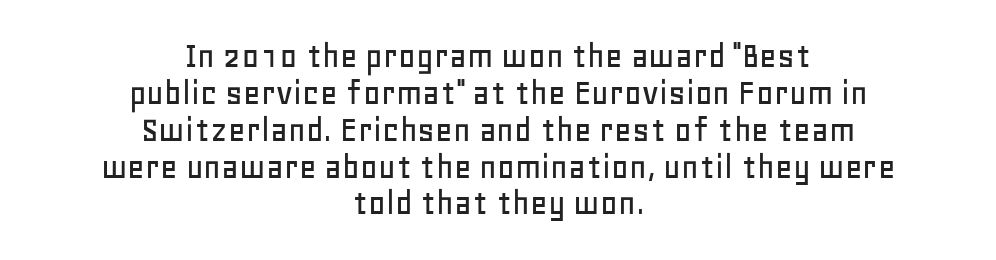
Q: Is the text italic (slanted)? A: No, it is upright.
Q: Is the typeface a serif or a sans-serif typeface? A: Sans-serif.
Q: Is the text underlined? A: No.
Q: How is the paragraph aligned? A: Centered.
Q: Is the spacing between letters normal or unusually wide? A: Normal.
Q: Is the spacing between lines tight, normal or loose? A: Tight.
Q: Width (condensed, normal, or wide)? A: Normal.
Q: Stroke contrast? A: Low.
Q: x-height? A: Large.
Q: Monospaced? A: No.
